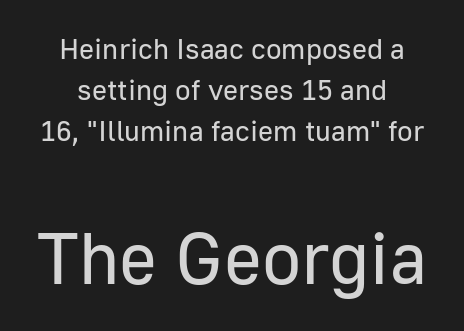
The image shows 73 px regular-weight sans-serif type, upright; set centered, normal line spacing (1.42x), normal letter spacing, not underlined; the second (bottom) block is 2.52x larger; low stroke contrast and a medium x-height.
